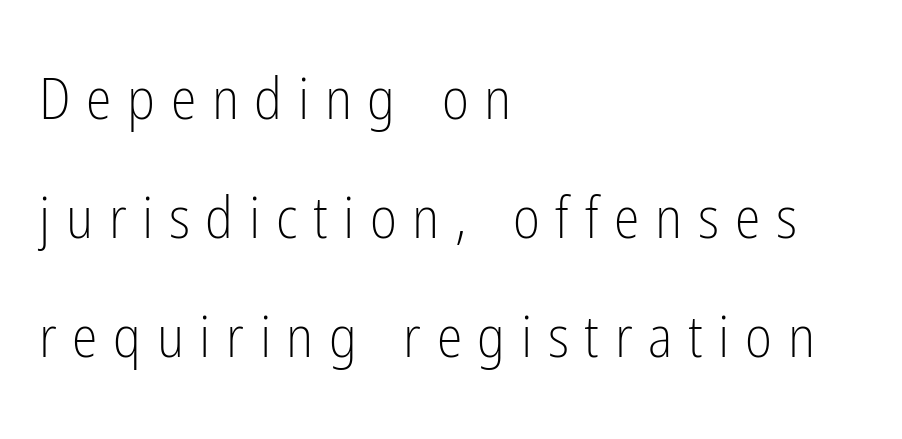
Q: Is the text bold? A: No.
Q: Is the text italic (slanted)? A: No, it is upright.
Q: Is the typeface a serif or a sans-serif typeface? A: Sans-serif.
Q: Is the text underlined? A: No.
Q: How is the paragraph aligned? A: Left-aligned.
Q: Is the spacing between letters normal or unusually wide? A: Unusually wide.
Q: Is the spacing between lines tight, normal or loose? A: Loose.
Q: Width (condensed, normal, or wide)? A: Condensed.
Q: Stroke contrast? A: Low.
Q: x-height? A: Medium.
Q: Monospaced? A: No.
